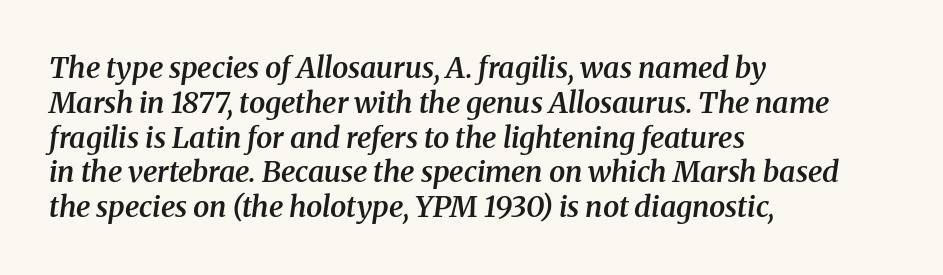
{"serif": "yes", "italic": "yes", "lean": "right", "slant_degrees": 8, "bold": "semi", "weight": "semibold", "width": "normal", "stroke_contrast": "medium", "x_height": "medium", "monospaced": "no", "underline": "no", "align": "left", "line_spacing_ratio": 1.2, "letter_spacing": "normal", "letter_spacing_em": 0.0, "glyph_px": 29}
